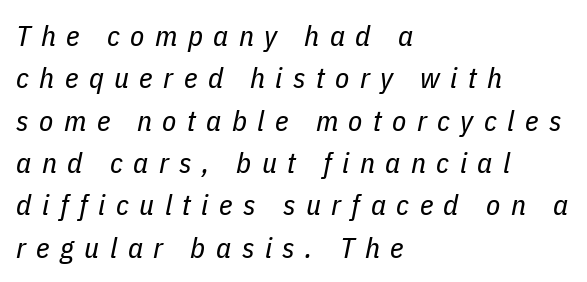
The image shows 29 px regular-weight, condensed type, italic (leaning right); set left-aligned, normal line spacing (1.46x), unusually wide letter spacing (+0.36 em), not underlined; low stroke contrast and a medium x-height.
